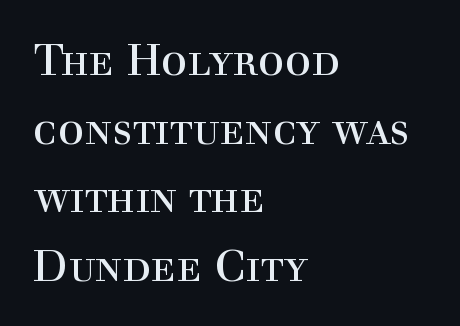
Standard letterfit; no display-style spreading of the glyphs. The block of text has a typical density, with ordinary space between rows. No chunkiness to these letters — they're not bold. Spacing verdict: proportional, widths tailored to each character. Which margin do the lines hug? The left one — the right edge is uneven.
